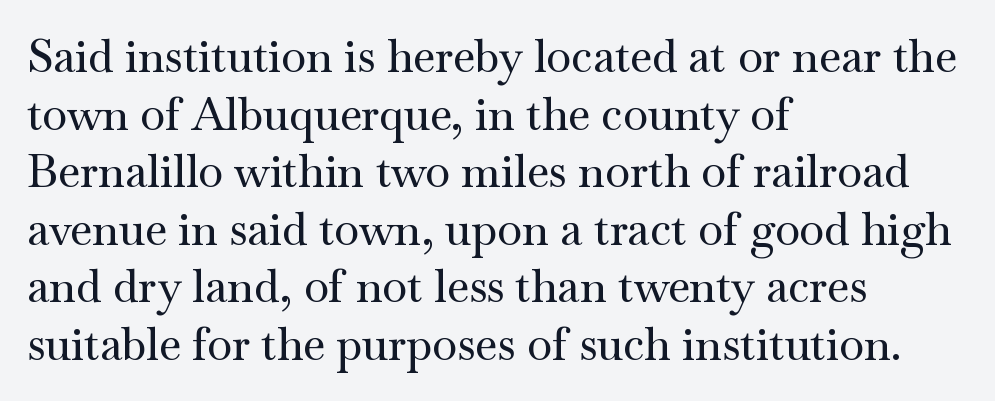
Do the letters lean? They stand straight. Line beginnings align vertically; line endings do not. There is no visible air inserted between adjacent glyphs. The baseline area is clear. Unlike a clean sans, this face finishes its strokes with serifs. The letters advance in unequal steps, a hallmark of proportional type.
